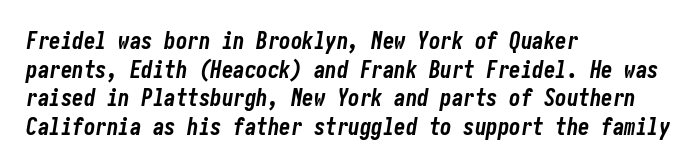
{"italic": "yes", "lean": "right", "slant_degrees": 10, "bold": "yes", "underline": "no", "align": "left", "line_spacing_ratio": 1.24, "letter_spacing": "normal", "letter_spacing_em": 0.0, "glyph_px": 23}
